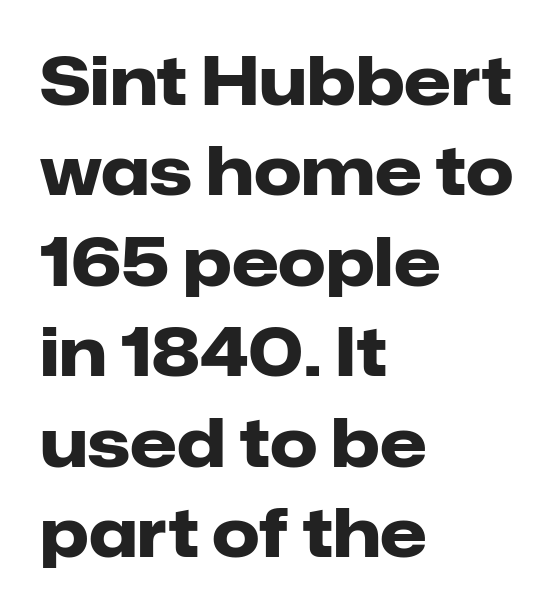
The image shows 67 px heavy sans-serif type, upright; set left-aligned, normal line spacing (1.35x), normal letter spacing, not underlined; low stroke contrast and a medium x-height.
